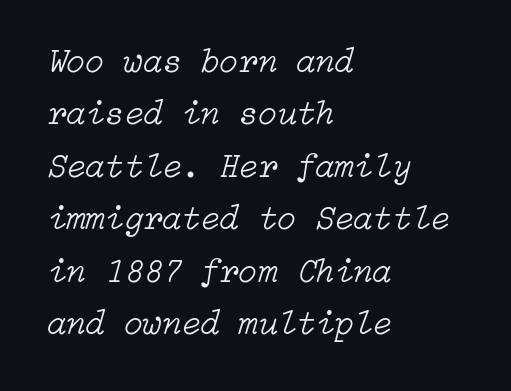
Characters follow at the spacing the type designer built in. Decoration check: the copy has no underline. Normally led — the rows are evenly, conventionally spaced. The passage shown is not bold in any degree. Caption: multi-line text, flush left, ragged right. Slant detected: the letters are inclined.
